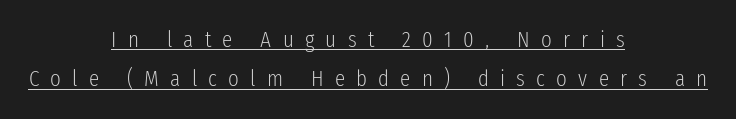
The image shows 23 px text type, upright; set centered, line spacing 1.71x, unusually wide letter spacing (+0.49 em), underlined.
